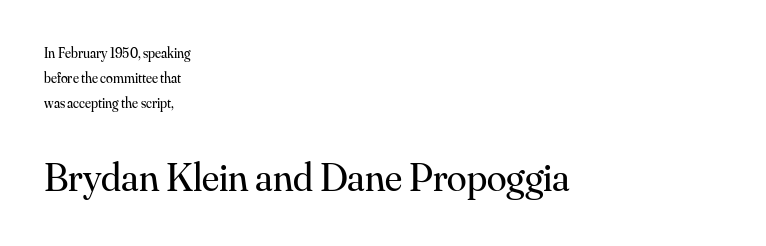
Q: Is the text bold? A: No.
Q: Is the text italic (slanted)? A: No, it is upright.
Q: Is the typeface a serif or a sans-serif typeface? A: Serif.
Q: Is the text underlined? A: No.
Q: How is the paragraph aligned? A: Left-aligned.
Q: Is the spacing between letters normal or unusually wide? A: Normal.
Q: Which block of text is set in a larger size, the first (top) or the second (bottom)? A: The second (bottom) one.
Q: Width (condensed, normal, or wide)? A: Normal.
Q: Stroke contrast? A: Medium.
Q: x-height? A: Small.
Q: Monospaced? A: No.
